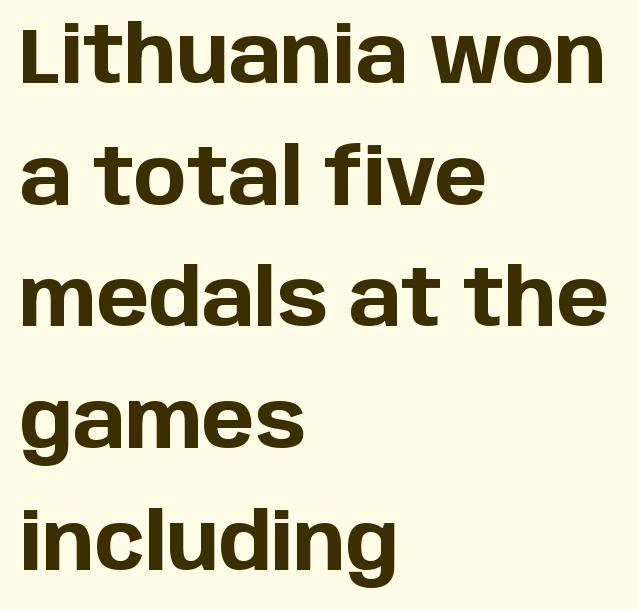
{"serif": "no", "italic": "no", "bold": "yes", "weight": "bold", "width": "normal", "stroke_contrast": "low", "x_height": "large", "monospaced": "no", "underline": "no", "align": "left", "line_spacing": "normal", "line_spacing_ratio": 1.54, "letter_spacing": "normal", "letter_spacing_em": 0.0, "glyph_px": 79}
